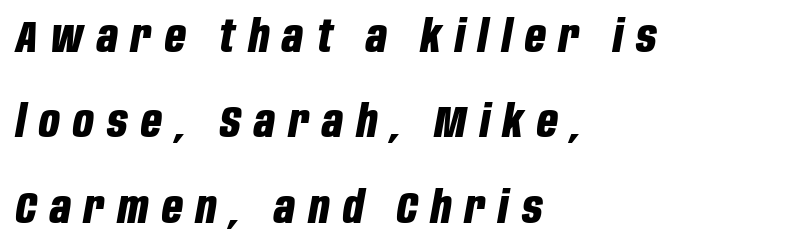
{"italic": "yes", "lean": "right", "slant_degrees": 10, "bold": "yes", "weight": "bold", "width": "condensed", "stroke_contrast": "low", "x_height": "large", "monospaced": "no", "underline": "no", "align": "left", "line_spacing": "loose", "line_spacing_ratio": 1.9, "letter_spacing": "wide", "letter_spacing_em": 0.3, "glyph_px": 45}
